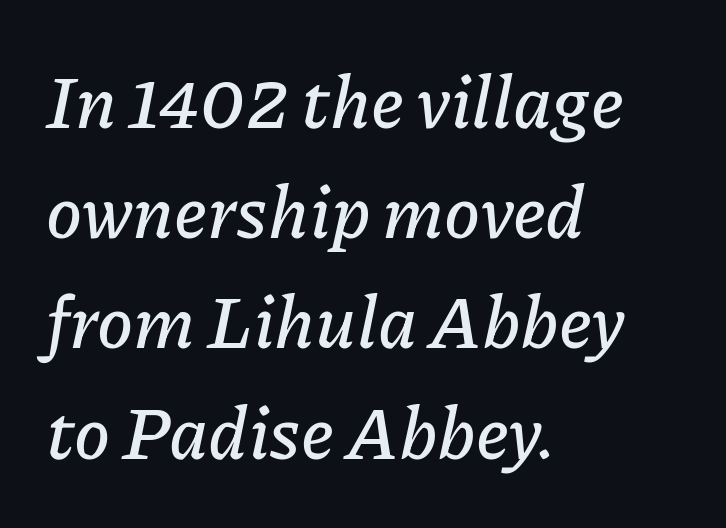
Q: Is the text italic (slanted)? A: Yes, it leans right by about 11 degrees.
Q: Is the text underlined? A: No.
Q: How is the paragraph aligned? A: Left-aligned.
Q: Is the spacing between letters normal or unusually wide? A: Normal.
Q: Is the spacing between lines tight, normal or loose? A: Normal.
Q: Width (condensed, normal, or wide)? A: Normal.
Q: Stroke contrast? A: Low.
Q: x-height? A: Medium.
Q: Monospaced? A: No.
